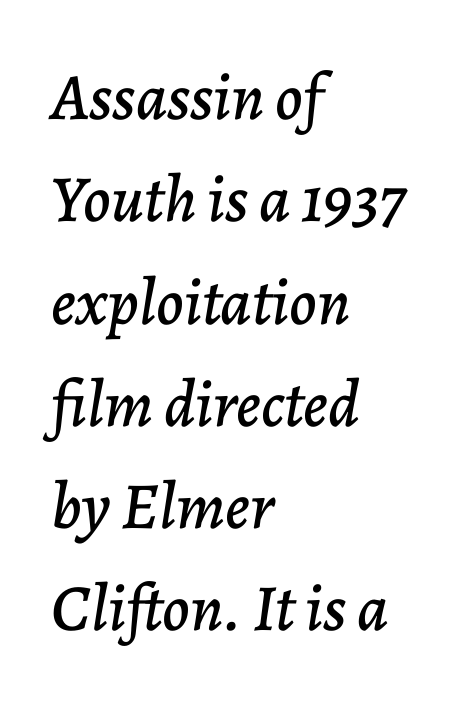
Q: Is the text italic (slanted)? A: Yes, it leans right by about 7 degrees.
Q: Is the text underlined? A: No.
Q: How is the paragraph aligned? A: Left-aligned.
Q: Is the spacing between letters normal or unusually wide? A: Normal.
Q: Is the spacing between lines tight, normal or loose? A: Normal.
Q: Width (condensed, normal, or wide)? A: Normal.
Q: Stroke contrast? A: Low.
Q: x-height? A: Medium.
Q: Monospaced? A: No.
